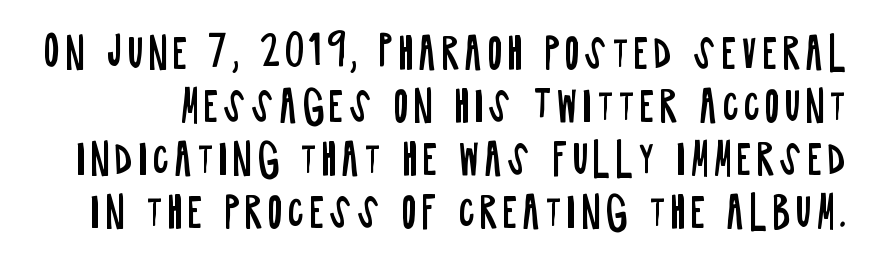
I'd call this a sans setting — the letters go barefoot. You could not count columns in this text — the font is proportionally spaced. Lines of text with bare space underneath. Rows of type keep a routine distance in the vertical direction.
